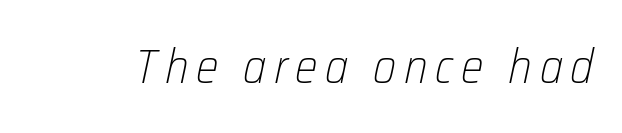
Character widths vary here, with narrow letters taking less room than wide ones. No extra ink here — the face is not bold. Slanted lettering throughout. Descenders are the only things crossing below the line.
